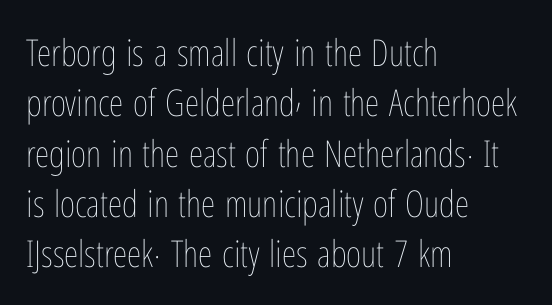
{"italic": "no", "bold": "no", "weight": "thin", "width": "condensed", "stroke_contrast": "low", "x_height": "medium", "monospaced": "no", "underline": "no", "align": "left", "line_spacing": "normal", "line_spacing_ratio": 1.36, "letter_spacing": "normal", "letter_spacing_em": 0.0, "glyph_px": 37}
